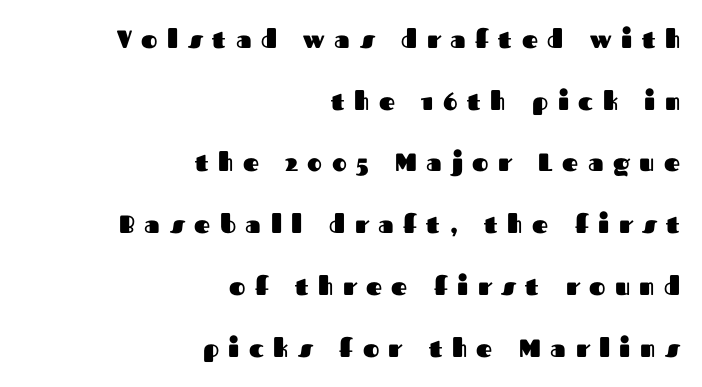
{"italic": "no", "bold": "yes", "underline": "no", "align": "right", "line_spacing": "loose", "line_spacing_ratio": 2.47, "letter_spacing": "wide", "letter_spacing_em": 0.38, "glyph_px": 25}
